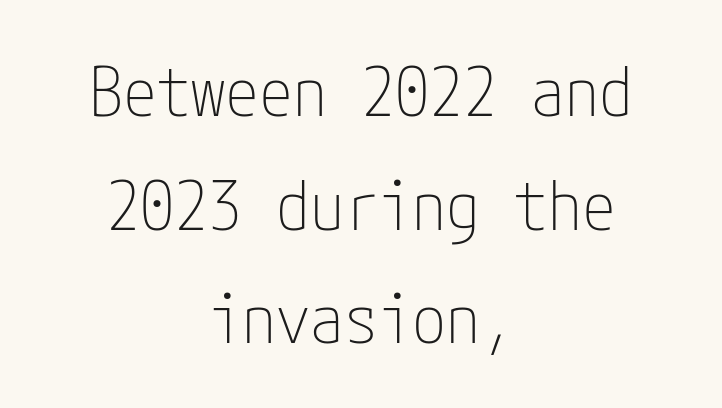
Where is the straight margin? There isn't one; the lines are centered. Designer's note — italics off, roman on. Interline gaps are of average width in this sample. Note: no serifs on the glyphs.
